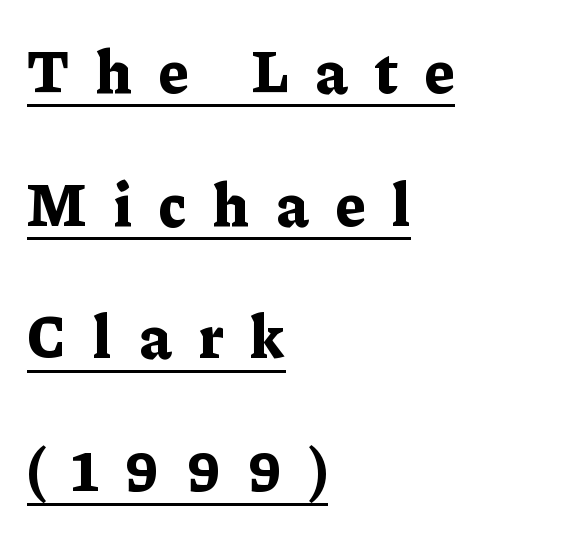
Letterform terminals end in serifs throughout the passage. A student would call this left alignment; a typographer would say flush left, rag right. Each new line begins a long way beneath the previous one. Does the lettering tilt? It doesn't — this is upright. Looks like regular typesetting: each glyph gets only the width it needs. These characters rest on top of a visible drawn line.
